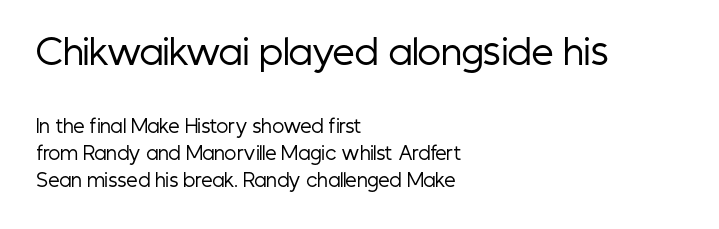
{"serif": "no", "italic": "no", "bold": "no", "weight": "regular", "width": "condensed", "stroke_contrast": "low", "x_height": "medium", "monospaced": "no", "underline": "no", "align": "left", "line_spacing": "normal", "line_spacing_ratio": 1.51, "letter_spacing": "normal", "letter_spacing_em": 0.0, "larger_block": "first", "size_ratio": 1.94, "glyph_px": 35}
